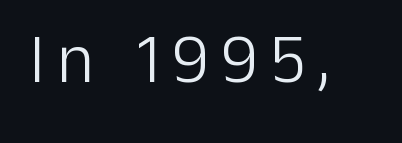
{"serif": "no", "italic": "no", "bold": "no", "weight": "light", "width": "normal", "stroke_contrast": "low", "x_height": "medium", "monospaced": "no", "underline": "no", "glyph_px": 70}
